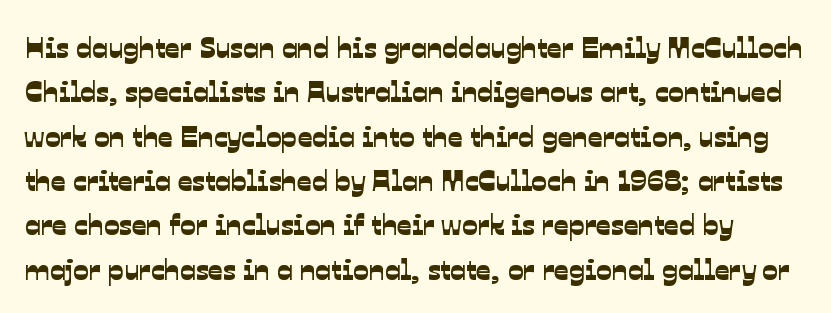
{"serif": "no", "width": "normal", "stroke_contrast": "low", "x_height": "medium", "monospaced": "no", "underline": "no", "line_spacing": "normal", "line_spacing_ratio": 1.53, "letter_spacing": "normal", "letter_spacing_em": 0.0, "glyph_px": 29}
